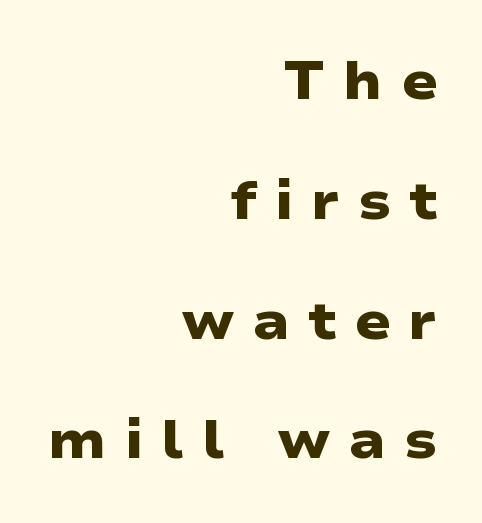
The image shows 53 px heavy, wide sans-serif type; set right-aligned, loose line spacing (2.26x), unusually wide letter spacing (+0.34 em), not underlined; low stroke contrast and a medium x-height.
